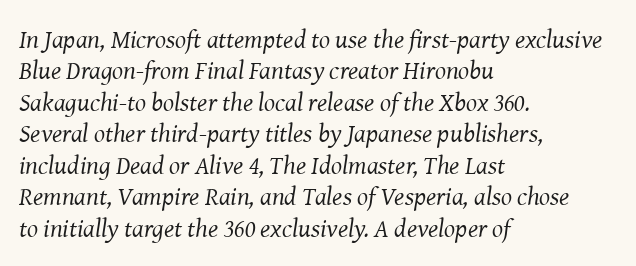
Q: Is the text bold? A: No.
Q: Is the text italic (slanted)? A: Yes, it leans right by about 8 degrees.
Q: Is the text underlined? A: No.
Q: How is the paragraph aligned? A: Left-aligned.
Q: Is the spacing between letters normal or unusually wide? A: Normal.
